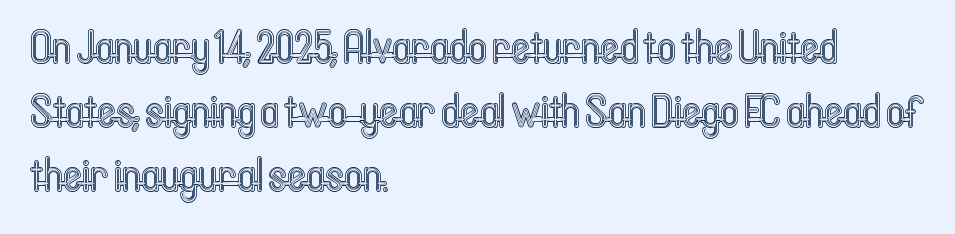
The image shows 45 px condensed type, upright; set left-aligned, normal line spacing (1.42x), normal letter spacing, not underlined; a medium x-height.
